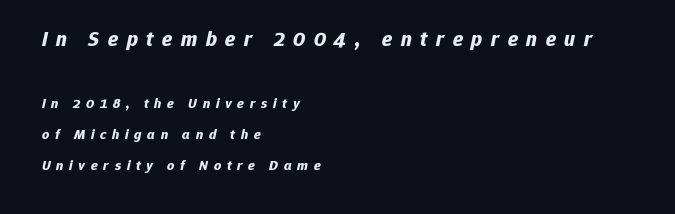
Q: Is the text bold? A: Yes.
Q: Is the text italic (slanted)? A: Yes, it leans right by about 12 degrees.
Q: Is the text underlined? A: No.
Q: How is the paragraph aligned? A: Left-aligned.
Q: Is the spacing between letters normal or unusually wide? A: Unusually wide.
Q: Is the spacing between lines tight, normal or loose? A: Loose.
Q: Which block of text is set in a larger size, the first (top) or the second (bottom)? A: The first (top) one.
